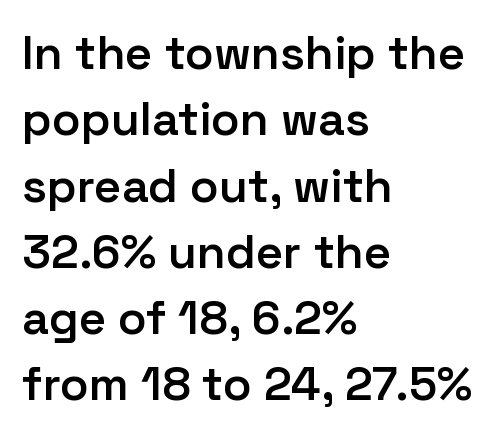
Descender tails drop into unmarked territory. Does extra space separate the letters? No, they use regular spacing. This sample uses an upright cut, with every glyph sitting square on the baseline. The leading is moderate, giving the passage an even texture. No feet cap the strokes, marking this as sans-serif type.
